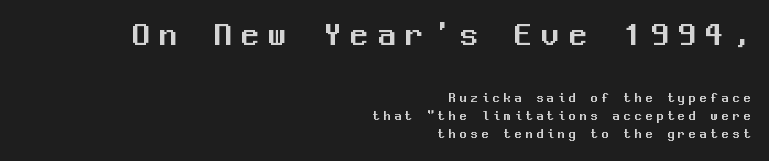
{"serif": "no", "italic": "no", "width": "normal", "stroke_contrast": "medium", "x_height": "medium", "monospaced": "yes", "underline": "no", "align": "right", "line_spacing": "normal", "line_spacing_ratio": 1.29, "letter_spacing": "wide", "letter_spacing_em": 0.28, "larger_block": "first", "size_ratio": 2.5, "glyph_px": 35}
